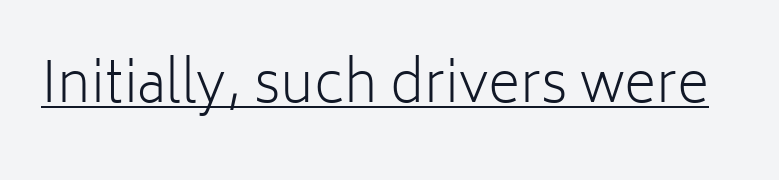
{"serif": "no", "italic": "no", "bold": "no", "weight": "light", "width": "normal", "stroke_contrast": "low", "x_height": "medium", "monospaced": "no", "underline": "yes", "letter_spacing": "normal", "letter_spacing_em": 0.0, "glyph_px": 55}
